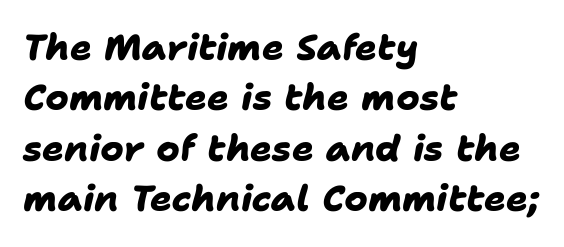
These lines are set flush left with a ragged right edge. These lines are rendered in a variable-pitch font. Any mark beneath the type? The region is blank. Normally led — the rows are evenly, conventionally spaced. Weight check: bold — yes, fully. Compared with typical body copy, the letter spacing here is the same.
